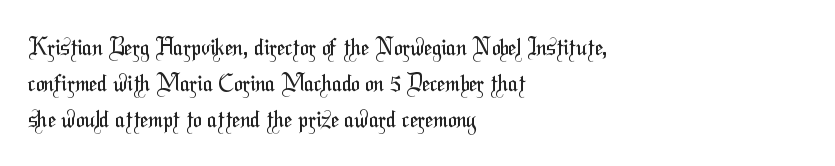
The strokes are not fattened; the text isn't bold. Interline gaps are of average width in this sample. The paragraph has a hard left edge and a soft right edge. The baseline area is clear. The rendering keeps characters at their native spacing.
